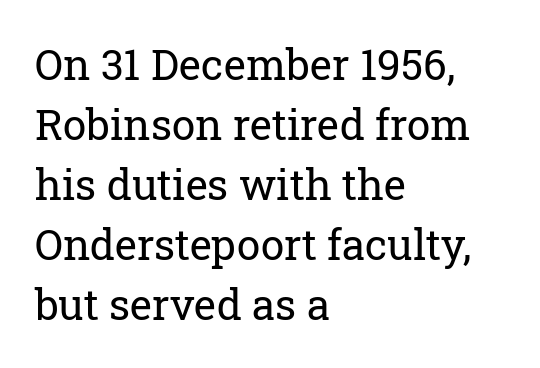
Q: Is the text bold? A: No.
Q: Is the text italic (slanted)? A: No, it is upright.
Q: Is the typeface a serif or a sans-serif typeface? A: Serif.
Q: Is the text underlined? A: No.
Q: How is the paragraph aligned? A: Left-aligned.
Q: Is the spacing between letters normal or unusually wide? A: Normal.
Q: Is the spacing between lines tight, normal or loose? A: Normal.
Q: Width (condensed, normal, or wide)? A: Normal.
Q: Stroke contrast? A: Low.
Q: x-height? A: Medium.
Q: Monospaced? A: No.
